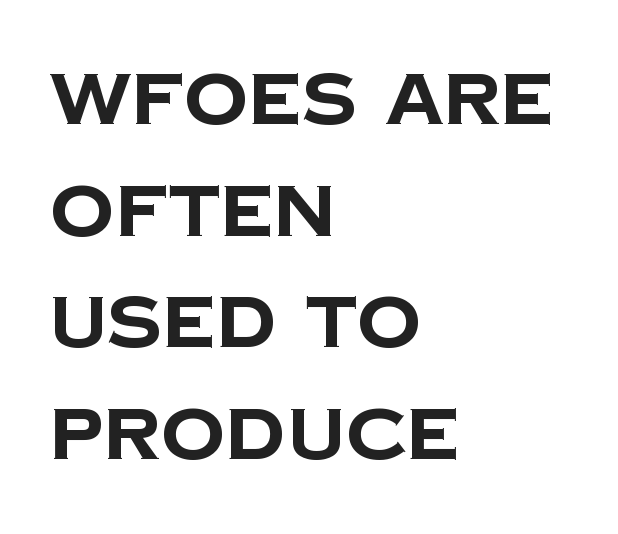
The image shows 72 px bold sans-serif type; set left-aligned, normal line spacing (1.55x), normal letter spacing, not underlined; low stroke contrast and a large x-height.
